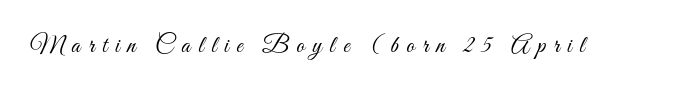
{"bold": "no", "underline": "no", "letter_spacing": "wide", "letter_spacing_em": 0.31, "glyph_px": 25}
